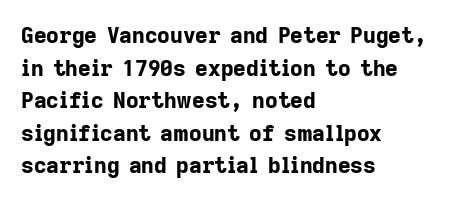
{"italic": "no", "bold": "yes", "underline": "no", "align": "left", "line_spacing": "normal", "line_spacing_ratio": 1.48, "letter_spacing": "normal", "letter_spacing_em": 0.0, "glyph_px": 22}
